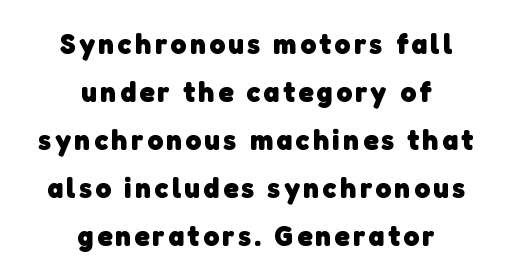
{"serif": "no", "bold": "yes", "weight": "heavy", "width": "normal", "stroke_contrast": "low", "x_height": "medium", "monospaced": "no", "underline": "no", "align": "center", "line_spacing": "normal", "line_spacing_ratio": 1.6, "glyph_px": 30}
